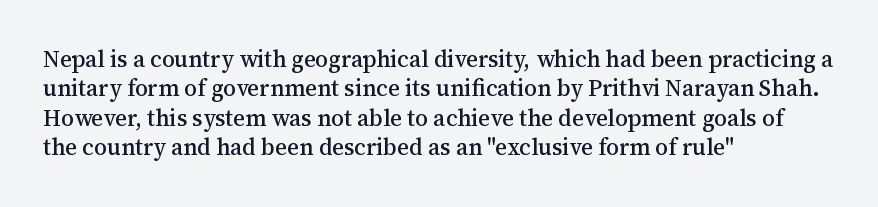
Q: Is the text italic (slanted)? A: No, it is upright.
Q: Is the text underlined? A: No.
Q: How is the paragraph aligned? A: Left-aligned.
Q: Is the spacing between letters normal or unusually wide? A: Normal.
Q: Is the spacing between lines tight, normal or loose? A: Normal.
